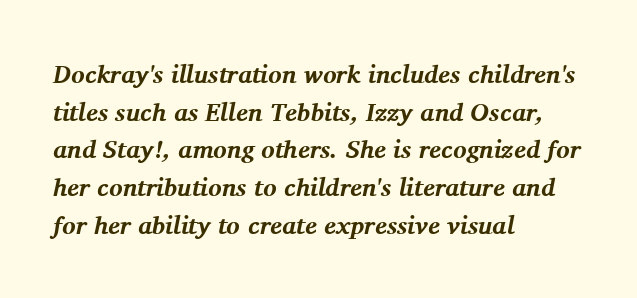
Every character sits at an angle, as italics do. Left-aligned paragraph, ragged on the right. How are the letters spaced? Ordinarily, with no added tracking. The space directly below the letters is spotless. Reading down the column, the eye jumps a familiar distance to each next line.
